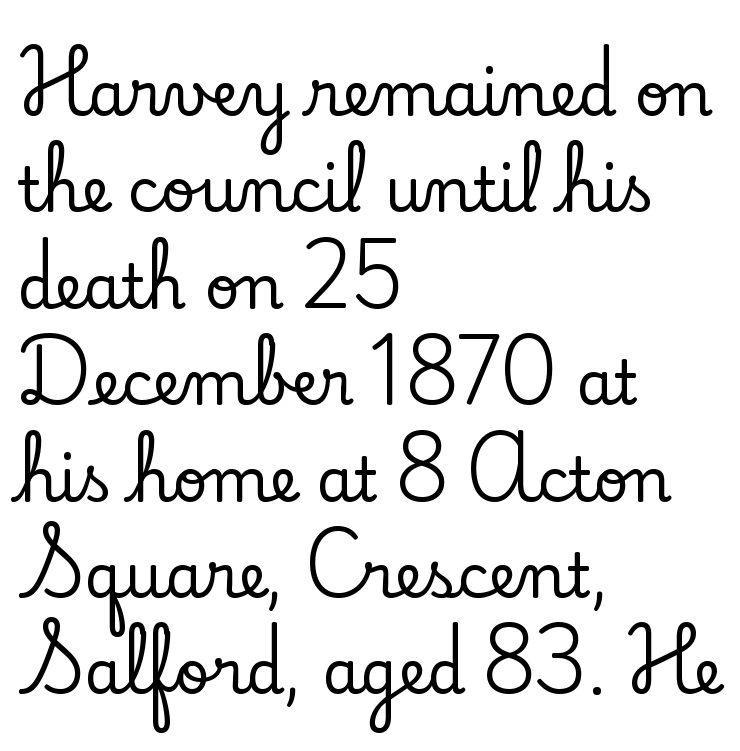
Q: Is the text italic (slanted)? A: No, it is upright.
Q: Is the typeface a serif or a sans-serif typeface? A: Serif.
Q: Is the text underlined? A: No.
Q: How is the paragraph aligned? A: Left-aligned.
Q: Is the spacing between letters normal or unusually wide? A: Normal.
Q: Is the spacing between lines tight, normal or loose? A: Normal.
Q: Width (condensed, normal, or wide)? A: Normal.
Q: Stroke contrast? A: Low.
Q: x-height? A: Small.
Q: Monospaced? A: No.
